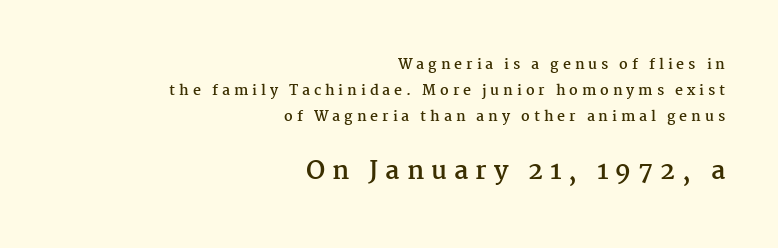
The image shows 25 px bold type, upright; set right-aligned, line spacing 1.84x, unusually wide letter spacing (+0.28 em), not underlined; the second (bottom) block is 1.79x larger.
